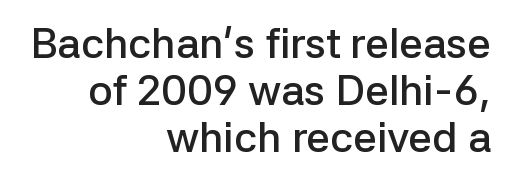
{"serif": "no", "italic": "no", "bold": "semi", "weight": "semibold", "width": "normal", "stroke_contrast": "low", "x_height": "medium", "monospaced": "no", "underline": "no", "align": "right", "line_spacing": "tight", "line_spacing_ratio": 1.12, "letter_spacing": "normal", "letter_spacing_em": 0.0, "glyph_px": 42}
